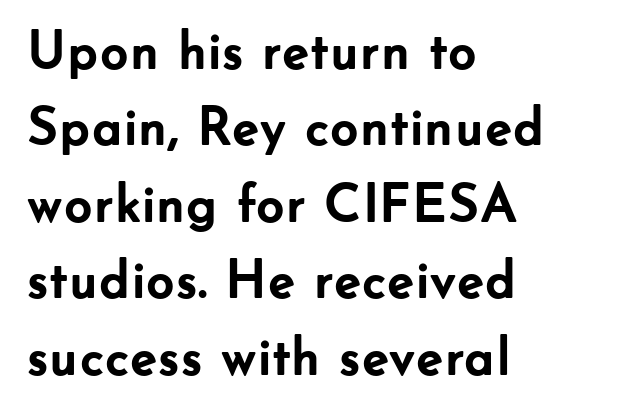
The image shows 55 px semibold sans-serif type, upright; set left-aligned, normal line spacing (1.39x), normal letter spacing, not underlined; low stroke contrast and a small x-height.
